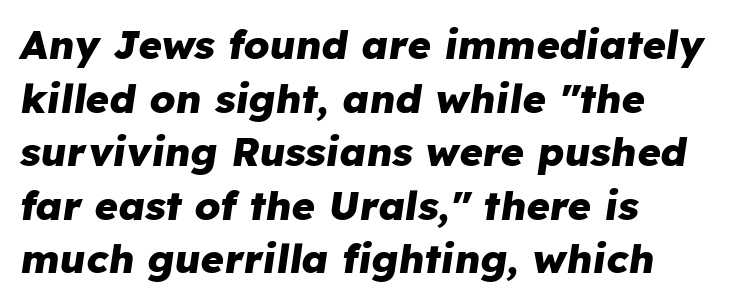
The image shows 40 px heavy type, italic (leaning right); set left-aligned, normal line spacing (1.34x), normal letter spacing, not underlined; low stroke contrast and a medium x-height.
